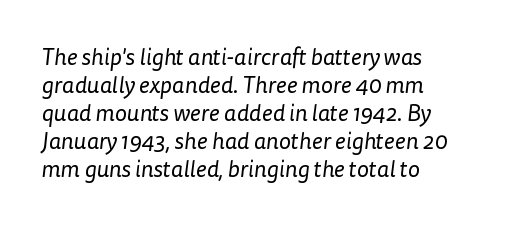
Q: Is the text bold? A: No.
Q: Is the text underlined? A: No.
Q: How is the paragraph aligned? A: Left-aligned.
Q: Is the spacing between letters normal or unusually wide? A: Normal.
